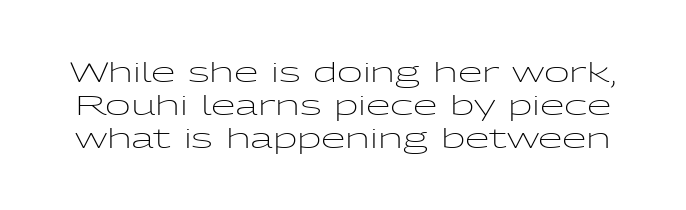
{"serif": "no", "italic": "no", "bold": "no", "weight": "light", "width": "wide", "stroke_contrast": "low", "x_height": "medium", "monospaced": "no", "underline": "no", "line_spacing_ratio": 1.18, "letter_spacing": "normal", "letter_spacing_em": 0.0, "glyph_px": 28}
